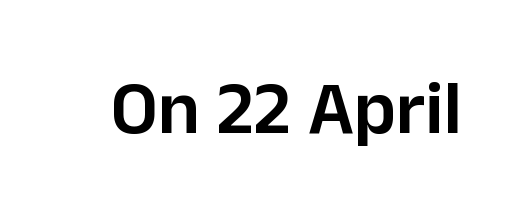
The image shows 76 px semibold sans-serif type, upright; set normal letter spacing, not underlined; low stroke contrast and a medium x-height.
